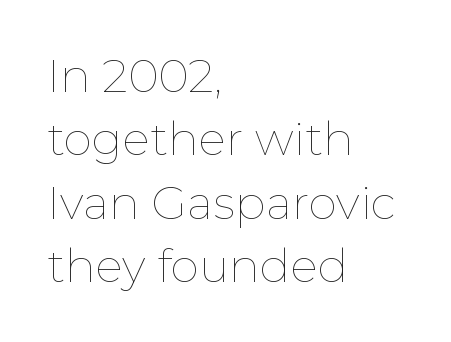
Q: Is the text bold? A: No.
Q: Is the text italic (slanted)? A: No, it is upright.
Q: Is the text underlined? A: No.
Q: How is the paragraph aligned? A: Left-aligned.
Q: Is the spacing between letters normal or unusually wide? A: Normal.
Q: Is the spacing between lines tight, normal or loose? A: Normal.
Q: Width (condensed, normal, or wide)? A: Normal.
Q: Stroke contrast? A: Low.
Q: x-height? A: Medium.
Q: Monospaced? A: No.
